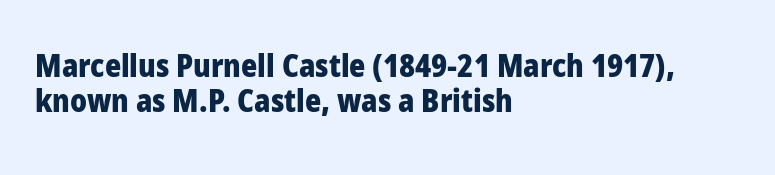
{"serif": "no", "italic": "no", "bold": "yes", "weight": "heavy", "width": "normal", "stroke_contrast": "low", "x_height": "medium", "monospaced": "no", "underline": "no", "align": "left", "line_spacing": "tight", "line_spacing_ratio": 1.13, "letter_spacing": "normal", "letter_spacing_em": 0.0, "glyph_px": 31}
